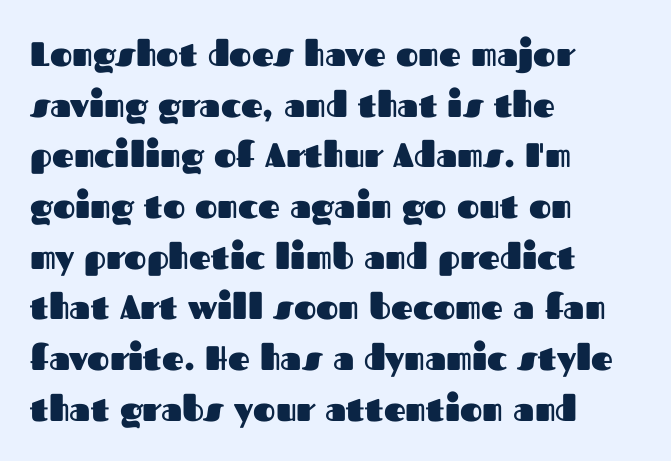
Words appear dense and cohesive because spacing is normal. The letters advance in unequal steps, a hallmark of proportional type. Upright lettering throughout. Descenders hang freely into open space. Leading: standard. Line beginnings align vertically; line endings do not.
